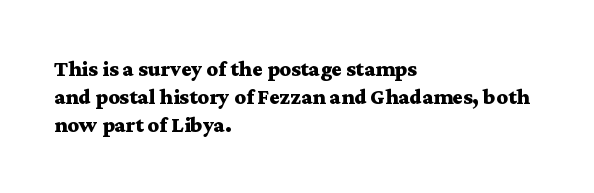
The axis of the letterforms is exactly vertical. Leftover space on each line is placed entirely after the last word. Each row of text sits above clean, open space. Students, note that the glyphs here touch the page at normal intervals.
